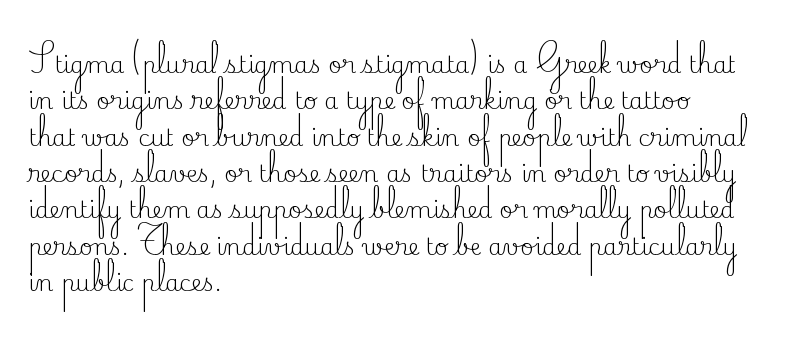
The image shows 23 px text type, upright; set left-aligned, normal line spacing (1.58x), normal letter spacing, not underlined.
